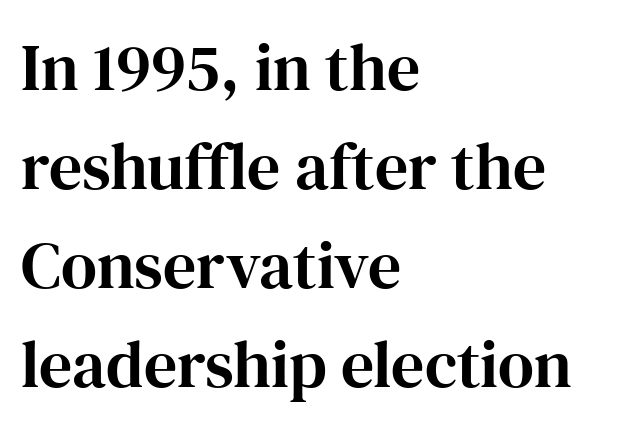
Q: Is the text italic (slanted)? A: No, it is upright.
Q: Is the typeface a serif or a sans-serif typeface? A: Serif.
Q: Is the text underlined? A: No.
Q: How is the paragraph aligned? A: Left-aligned.
Q: Is the spacing between letters normal or unusually wide? A: Normal.
Q: Is the spacing between lines tight, normal or loose? A: Normal.
Q: Width (condensed, normal, or wide)? A: Normal.
Q: Stroke contrast? A: High.
Q: x-height? A: Medium.
Q: Monospaced? A: No.
